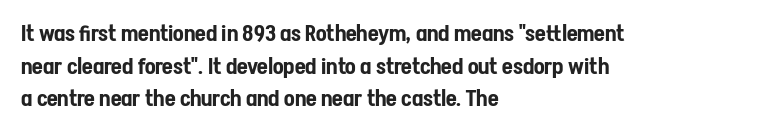
The image shows 22 px text type, upright; set left-aligned, normal line spacing (1.48x), normal letter spacing, not underlined.
